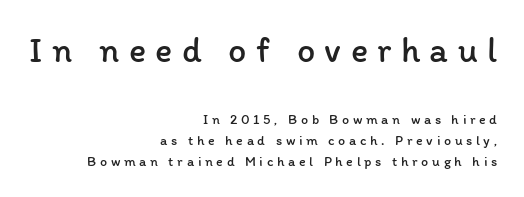
Q: Is the text bold? A: No.
Q: Is the text italic (slanted)? A: No, it is upright.
Q: Is the text underlined? A: No.
Q: How is the paragraph aligned? A: Right-aligned.
Q: Is the spacing between letters normal or unusually wide? A: Unusually wide.
Q: Is the spacing between lines tight, normal or loose? A: Normal.
Q: Which block of text is set in a larger size, the first (top) or the second (bottom)? A: The first (top) one.
Q: Width (condensed, normal, or wide)? A: Normal.
Q: Stroke contrast? A: Low.
Q: x-height? A: Medium.
Q: Monospaced? A: No.
